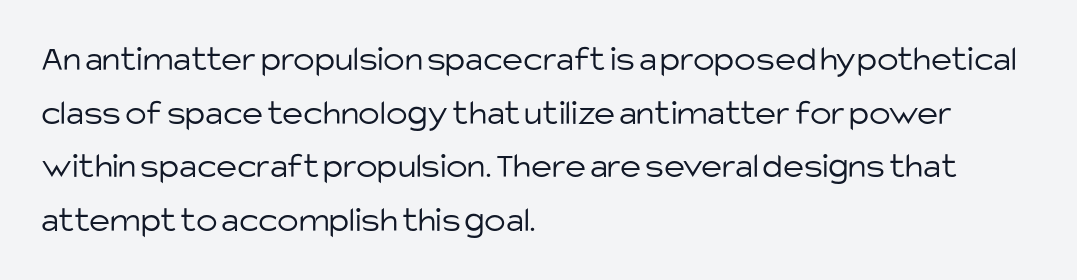
The image shows 36 px light sans-serif type, upright; set left-aligned, normal line spacing (1.49x), normal letter spacing, not underlined; low stroke contrast and a large x-height.
